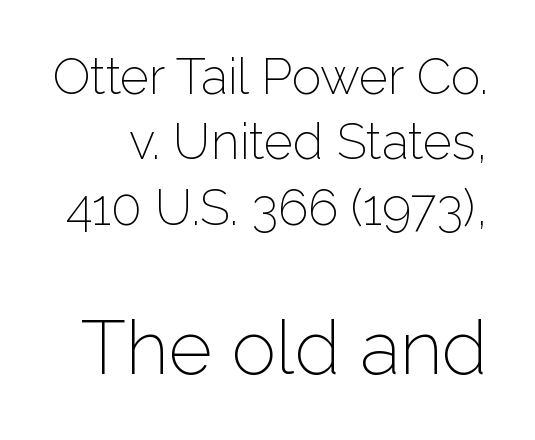
{"serif": "no", "italic": "no", "bold": "no", "weight": "light", "width": "normal", "stroke_contrast": "low", "x_height": "medium", "monospaced": "no", "underline": "no", "line_spacing": "normal", "line_spacing_ratio": 1.31, "letter_spacing": "normal", "letter_spacing_em": 0.0, "larger_block": "second", "size_ratio": 1.5, "glyph_px": 75}
